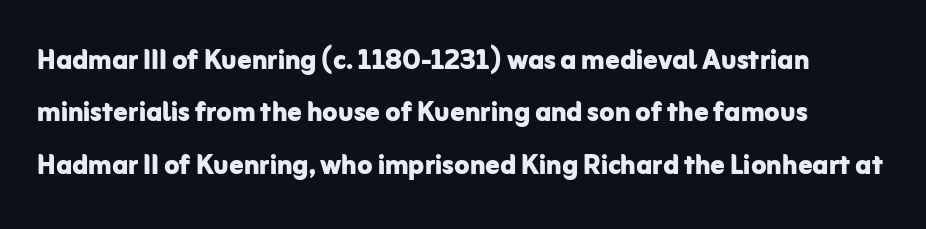
Q: Is the text bold? A: Yes.
Q: Is the text italic (slanted)? A: No, it is upright.
Q: Is the typeface a serif or a sans-serif typeface? A: Sans-serif.
Q: Is the text underlined? A: No.
Q: Is the spacing between letters normal or unusually wide? A: Normal.
Q: Is the spacing between lines tight, normal or loose? A: Normal.
Q: Width (condensed, normal, or wide)? A: Normal.
Q: Stroke contrast? A: Low.
Q: x-height? A: Medium.
Q: Monospaced? A: No.
